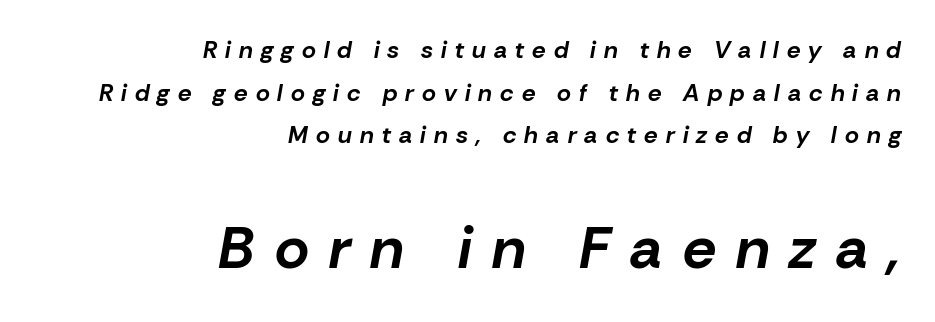
The image shows 59 px bold type, italic (leaning right); set right-aligned, line spacing 1.78x, unusually wide letter spacing (+0.34 em), not underlined; the second (bottom) block is 2.46x larger; low stroke contrast and a medium x-height.
